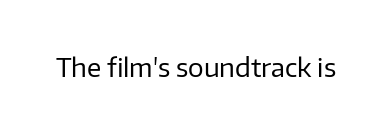
Q: Is the text bold? A: No.
Q: Is the text italic (slanted)? A: No, it is upright.
Q: Is the text underlined? A: No.
Q: Is the spacing between letters normal or unusually wide? A: Normal.
